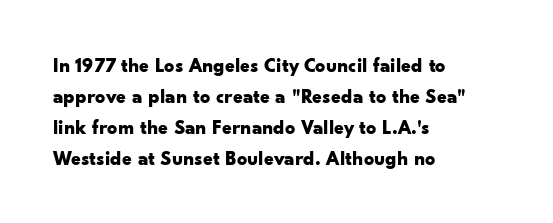
This is heavy type, rendered in bold. No extra tracking has been applied to these lines. The lines in this sample share a left origin and differ only in where they stop. A typesetter would call this leading conventional body-copy spacing. The typography opts for an upright posture over an oblique one. No word sits above an underline.
